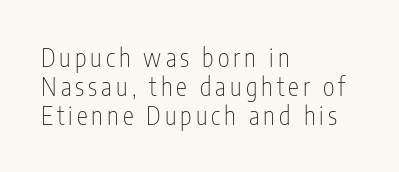
{"italic": "no", "bold": "no", "underline": "no", "align": "left", "line_spacing_ratio": 1.16, "glyph_px": 25}
